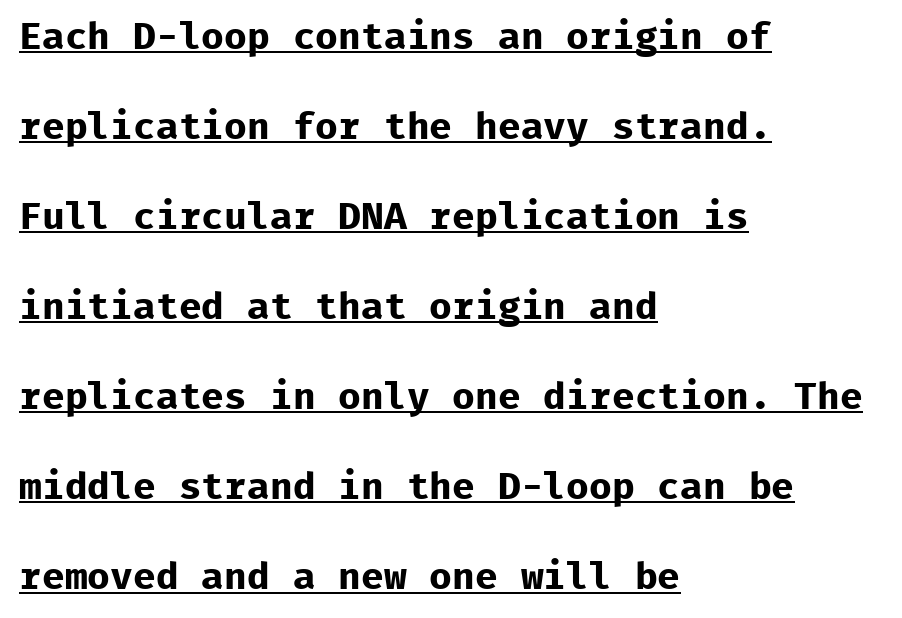
{"serif": "no", "italic": "no", "bold": "yes", "weight": "bold", "width": "normal", "stroke_contrast": "low", "x_height": "medium", "monospaced": "yes", "underline": "yes", "align": "left", "line_spacing": "loose", "line_spacing_ratio": 2.37, "letter_spacing": "normal", "letter_spacing_em": 0.0, "glyph_px": 38}
